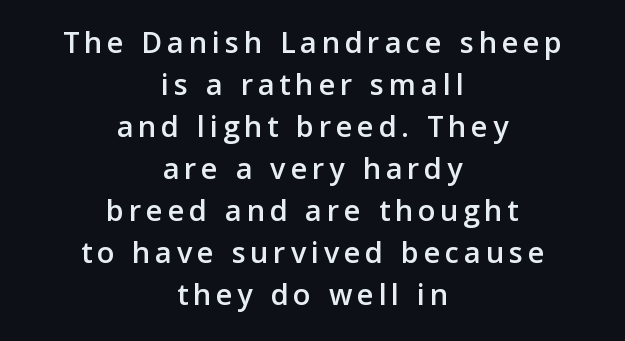
The rendering uses natural spacing where letterforms have individual widths. The rendering shows plain stroke endings on the letterforms — a sans-serif design. This sample keeps an unexceptional amount of space between lines. When letters stand straight like this, we call the style roman or upright. This rendering uses center alignment, leaving both contours irregular but symmetric. Descender tails drop into unmarked territory.
